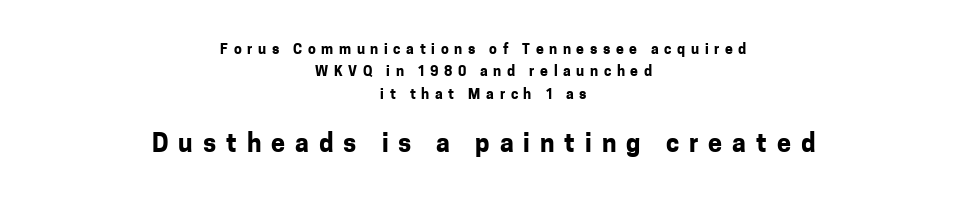
Q: Is the text bold? A: Yes.
Q: Is the text italic (slanted)? A: No, it is upright.
Q: Is the text underlined? A: No.
Q: How is the paragraph aligned? A: Centered.
Q: Is the spacing between letters normal or unusually wide? A: Unusually wide.
Q: Is the spacing between lines tight, normal or loose? A: Normal.
Q: Which block of text is set in a larger size, the first (top) or the second (bottom)? A: The second (bottom) one.
